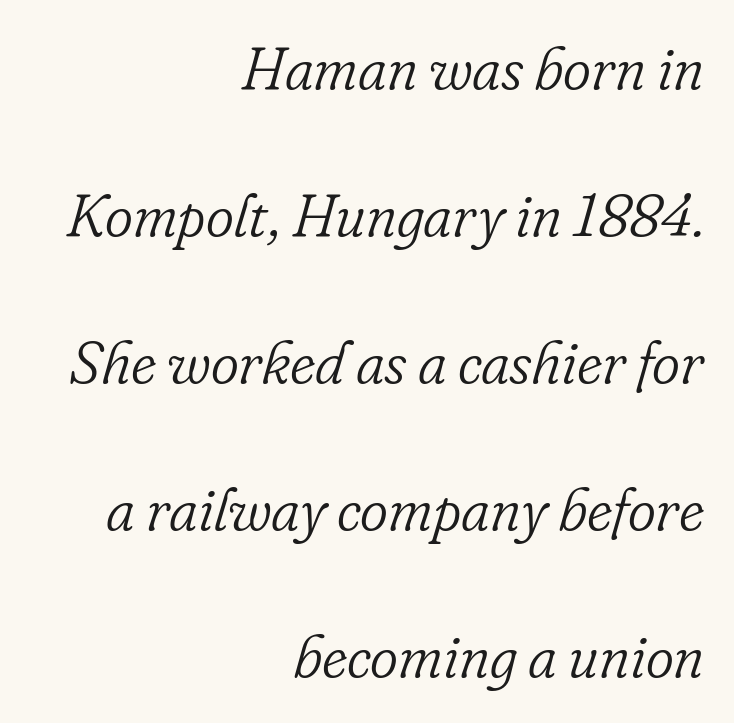
Q: Is the text bold? A: No.
Q: Is the text italic (slanted)? A: Yes, it leans right by about 16 degrees.
Q: Is the typeface a serif or a sans-serif typeface? A: Serif.
Q: Is the text underlined? A: No.
Q: How is the paragraph aligned? A: Right-aligned.
Q: Is the spacing between letters normal or unusually wide? A: Normal.
Q: Is the spacing between lines tight, normal or loose? A: Loose.
Q: Width (condensed, normal, or wide)? A: Normal.
Q: Stroke contrast? A: Low.
Q: x-height? A: Small.
Q: Monospaced? A: No.
